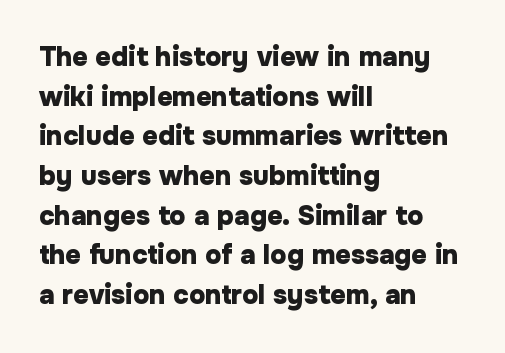
The image shows 27 px bold type, upright; set left-aligned, normal line spacing (1.47x), normal letter spacing, not underlined.
